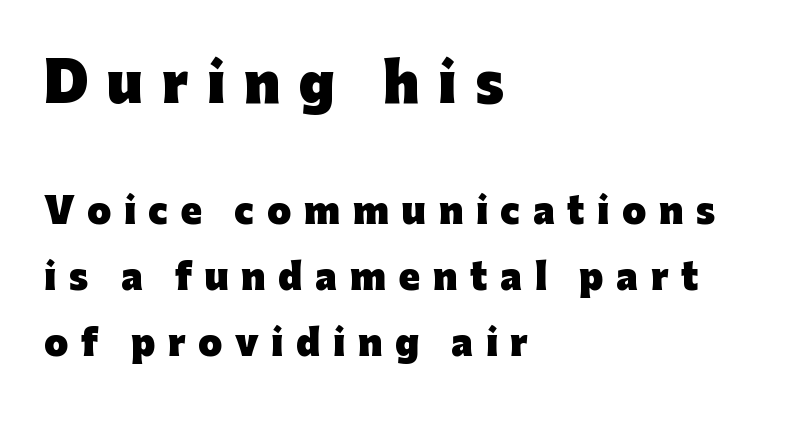
The letters stand straight up with perfectly vertical stems. Each line starts at the same left margin while the right side varies. Is this a sans? Yes — the strokes have no serifs. Top chunk: large. Bottom chunk: small. Set as a true bold cut, around the 700 mark. The letters advance in unequal steps, a hallmark of proportional type.
